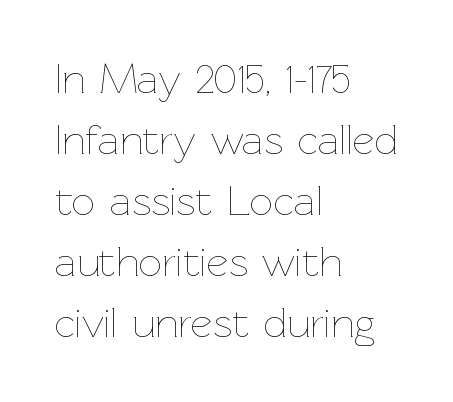
{"italic": "no", "bold": "no", "weight": "thin", "width": "normal", "stroke_contrast": "low", "x_height": "medium", "monospaced": "no", "underline": "no", "align": "left", "line_spacing": "normal", "line_spacing_ratio": 1.45, "letter_spacing": "normal", "letter_spacing_em": 0.0, "glyph_px": 42}
